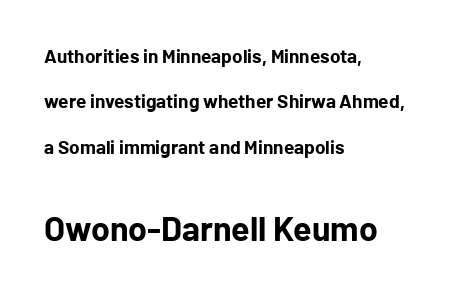
The image shows 34 px bold sans-serif type, upright; set left-aligned, loose line spacing (2.39x), normal letter spacing, not underlined; the second (bottom) block is 1.79x larger; low stroke contrast and a medium x-height.
